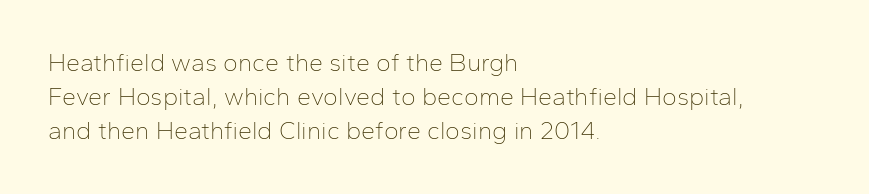
A normal amount of white space separates one row of letters from the next. Honestly, the letter spacing is just normal — you wouldn't notice it. The font's upright variant was chosen for this text. Is this a heavy cut? Hardly; it is regular or lighter. Caption: multi-line text, flush left, ragged right.
